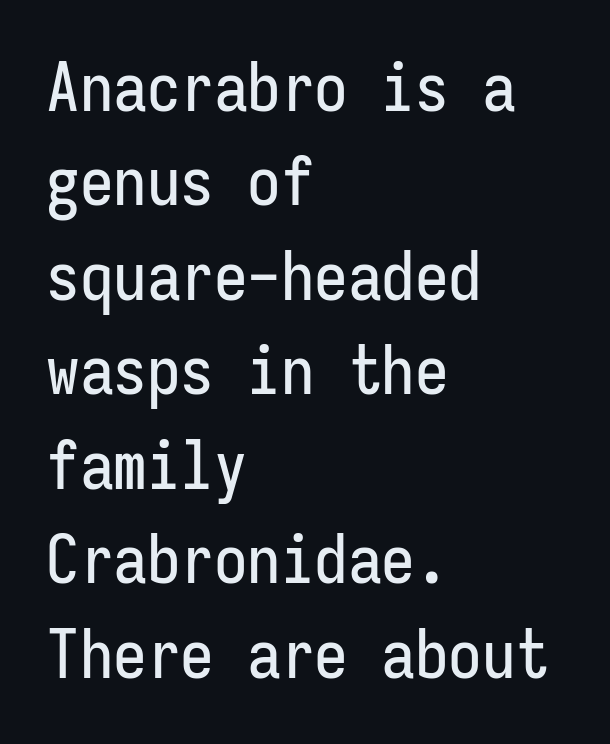
The block of text has a typical density, with ordinary space between rows. No italicization has been applied; the sample stays upright. Each letter's strokes conclude bluntly, with no projecting serifs. Caption: multi-line text, flush left, ragged right. The letterforms sit shoulder to shoulder at normal distance.
